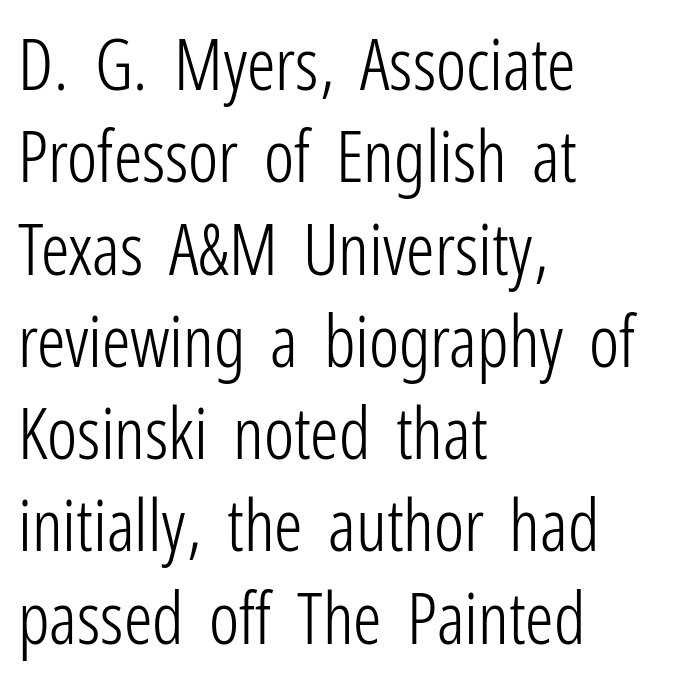
The baseline area is clear. One glance says typical: line gaps are just what's usual. This is the regular roman posture of the typeface. The ragged edge is on the right, which tells us the setting is flush left. Serif or sans? Sans — the stroke terminals are bare. Here the glyphs are tracked normally, forming tight word shapes.
